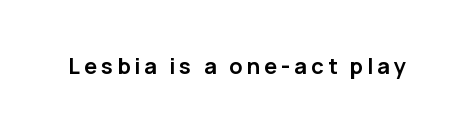
Q: Is the text bold? A: Yes.
Q: Is the text italic (slanted)? A: No, it is upright.
Q: Is the text underlined? A: No.
